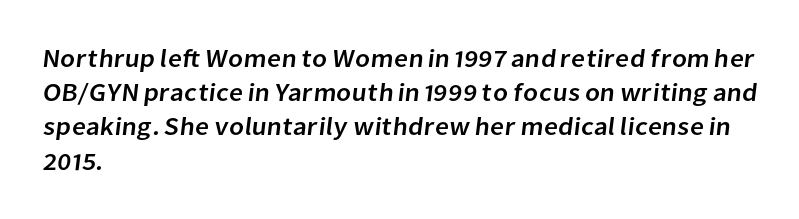
{"underline": "no", "align": "left", "line_spacing": "normal", "line_spacing_ratio": 1.37, "letter_spacing": "normal", "letter_spacing_em": 0.0, "glyph_px": 25}
